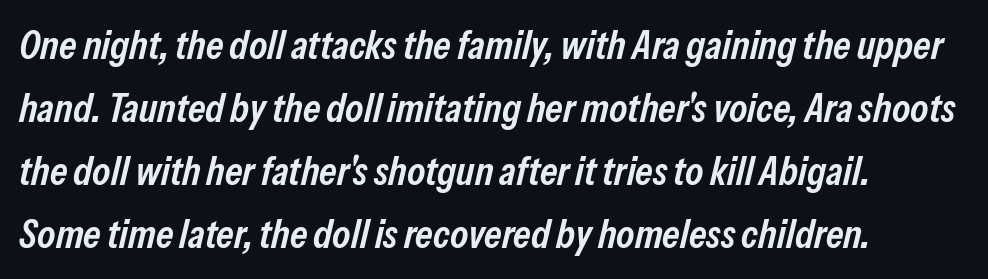
If you drew a line through each stem, it would be angled. Where is the straight margin? On the left. If you measured baseline to baseline, you'd find a middling distance. The gap between lines stays unmarked. Do the characters align in a grid? No, the font is proportional.
